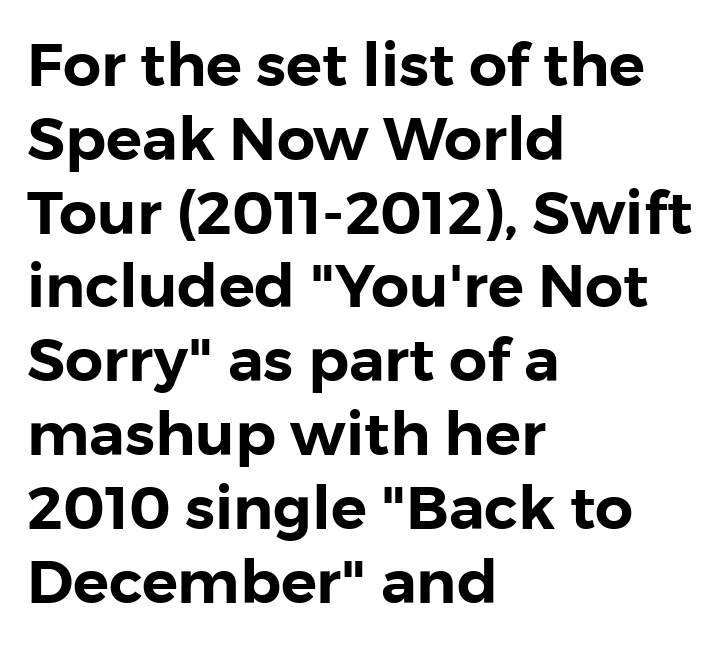
Q: Is the text italic (slanted)? A: No, it is upright.
Q: Is the typeface a serif or a sans-serif typeface? A: Sans-serif.
Q: Is the text underlined? A: No.
Q: How is the paragraph aligned? A: Left-aligned.
Q: Is the spacing between letters normal or unusually wide? A: Normal.
Q: Width (condensed, normal, or wide)? A: Normal.
Q: Stroke contrast? A: Low.
Q: x-height? A: Medium.
Q: Monospaced? A: No.
